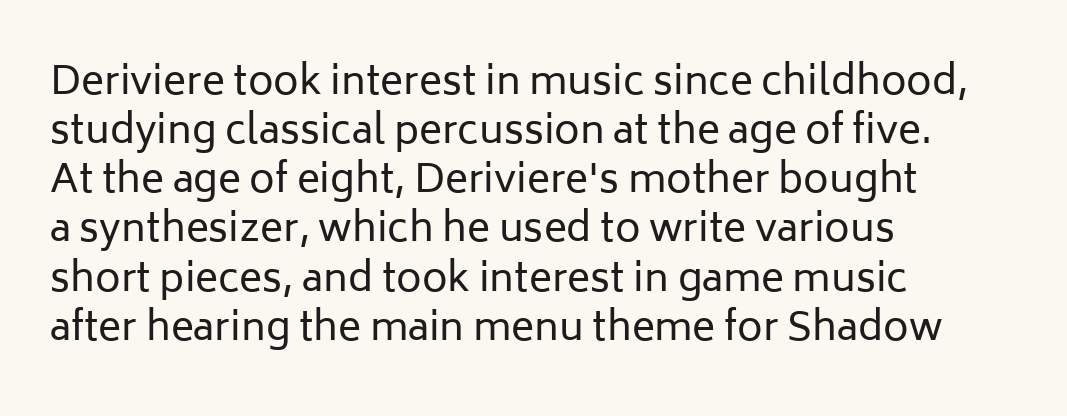
Q: Is the text bold? A: No.
Q: Is the text italic (slanted)? A: No, it is upright.
Q: Is the typeface a serif or a sans-serif typeface? A: Sans-serif.
Q: Is the text underlined? A: No.
Q: How is the paragraph aligned? A: Left-aligned.
Q: Is the spacing between letters normal or unusually wide? A: Normal.
Q: Is the spacing between lines tight, normal or loose? A: Normal.
Q: Width (condensed, normal, or wide)? A: Normal.
Q: Stroke contrast? A: Low.
Q: x-height? A: Medium.
Q: Monospaced? A: No.
